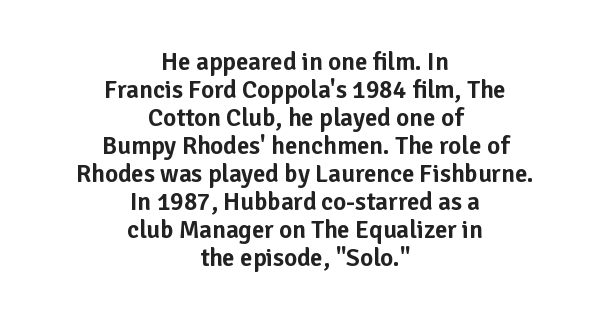
Closely set lines give the paragraph a compact silhouette. The passage is arranged like a title page — every line centered. Glance below the letters and you will spot only blank space. It's the straight-up-and-down kind of type. The line texture is even and compact thanks to regular tracking.
